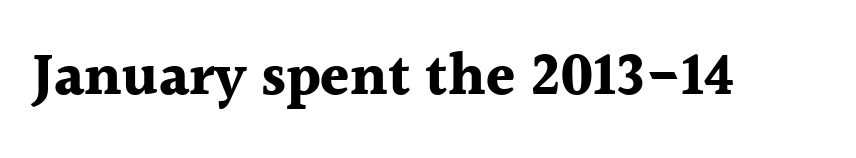
{"serif": "yes", "italic": "no", "bold": "yes", "weight": "bold", "width": "normal", "x_height": "medium", "monospaced": "no", "underline": "no", "letter_spacing": "normal", "letter_spacing_em": 0.0, "glyph_px": 59}
